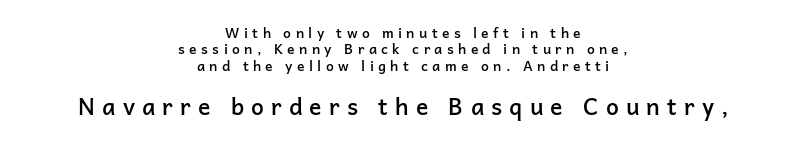
Type size steps up from the first block to the second. The lines are quadded center. This is moderately heavy type, rendered in semibold. A roman cut, with each character standing at attention.
